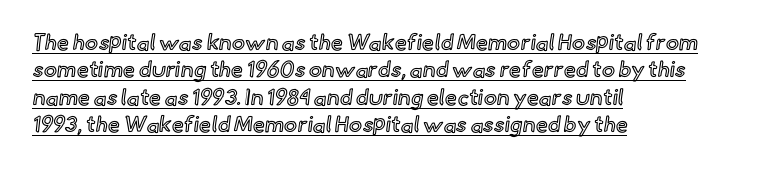
The lines in this sample share a left origin and differ only in where they stop. The string is rendered with underlining switched on. Short note: letters normally spaced. Successive baselines arrive at the customary interval.
